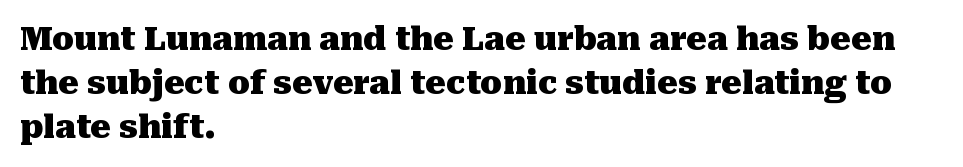
{"serif": "yes", "italic": "no", "bold": "yes", "weight": "heavy", "width": "normal", "stroke_contrast": "medium", "x_height": "medium", "monospaced": "no", "underline": "no", "align": "left", "line_spacing": "normal", "line_spacing_ratio": 1.38, "letter_spacing": "normal", "letter_spacing_em": 0.0, "glyph_px": 32}
